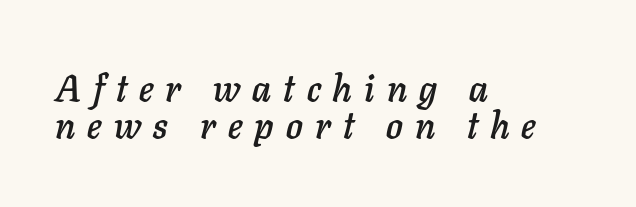
A typesetter would call this proportional, since set widths differ per character. The tracking jumps out immediately: characters are airy and widely separated. Decoration check: the copy has no underline. An italicized treatment has been applied to the whole sample.
